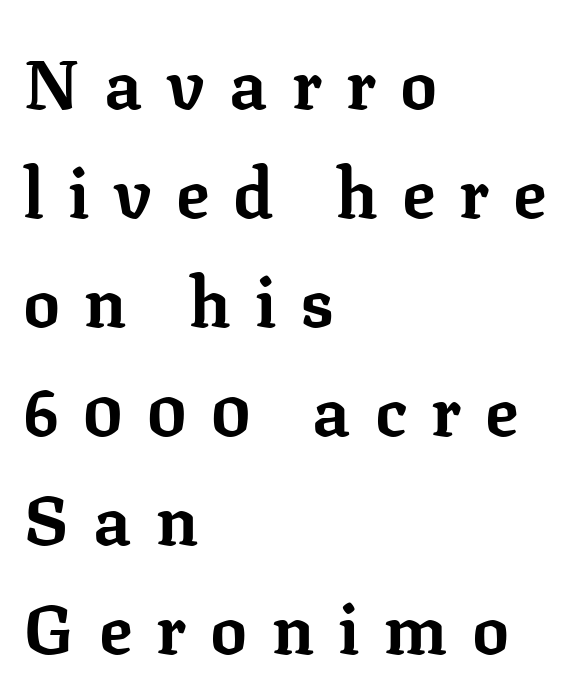
The image shows 69 px bold serif type, upright; set left-aligned, normal line spacing (1.58x), unusually wide letter spacing (+0.35 em), not underlined; low stroke contrast and a medium x-height.
